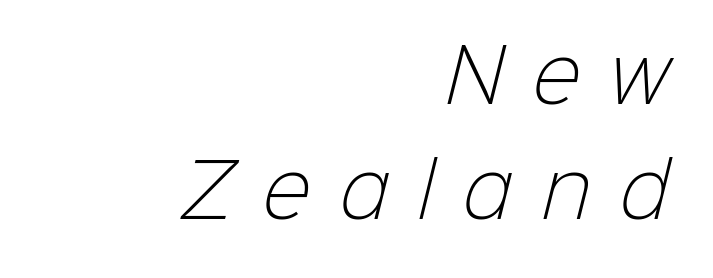
The image shows 73 px light sans-serif type; set right-aligned, normal line spacing (1.58x), unusually wide letter spacing (+0.4 em), not underlined; low stroke contrast and a medium x-height.
